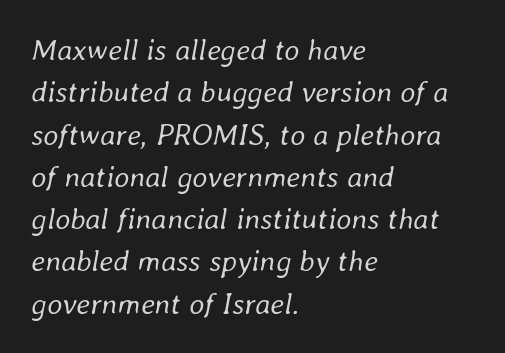
Ink coverage per letter is moderate at most. The horizontal fit of the characters is conventional and even. Quick note: underline off. Proportional: the letters do not fall into vertical columns.
